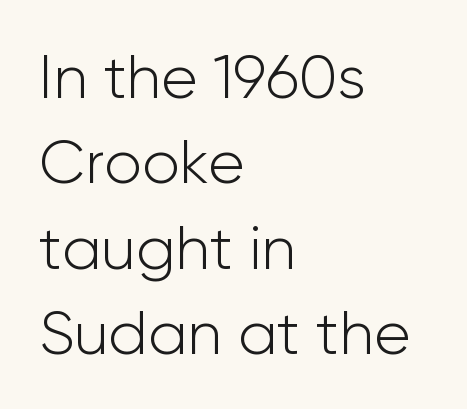
{"serif": "no", "italic": "no", "bold": "no", "weight": "light", "width": "normal", "stroke_contrast": "low", "x_height": "medium", "monospaced": "no", "underline": "no", "align": "left", "line_spacing": "normal", "line_spacing_ratio": 1.4, "letter_spacing": "normal", "letter_spacing_em": 0.0, "glyph_px": 61}
